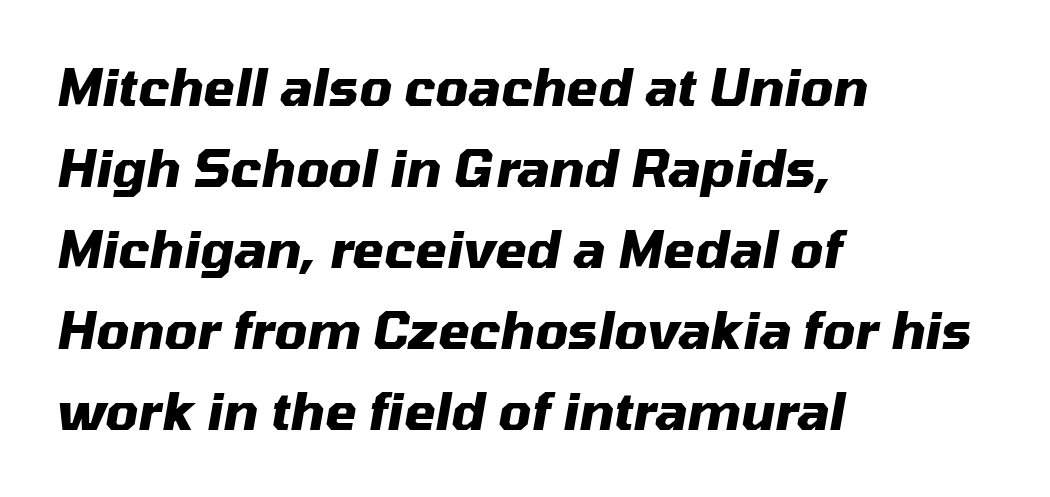
{"italic": "yes", "lean": "right", "slant_degrees": 10, "bold": "yes", "weight": "heavy", "width": "normal", "stroke_contrast": "medium", "x_height": "medium", "monospaced": "no", "underline": "no", "align": "left", "line_spacing": "normal", "line_spacing_ratio": 1.59, "letter_spacing": "normal", "letter_spacing_em": 0.0, "glyph_px": 51}
